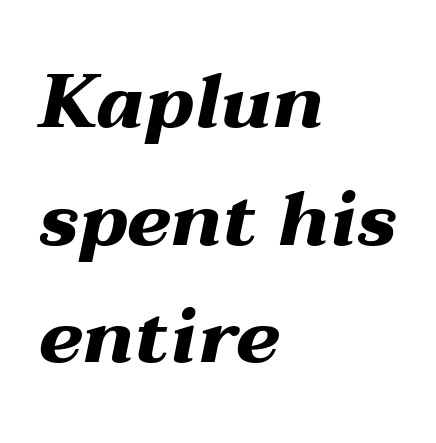
The image shows 75 px heavy, wide type, italic (leaning right); set left-aligned, normal line spacing (1.57x), normal letter spacing, not underlined; medium stroke contrast and a medium x-height.
